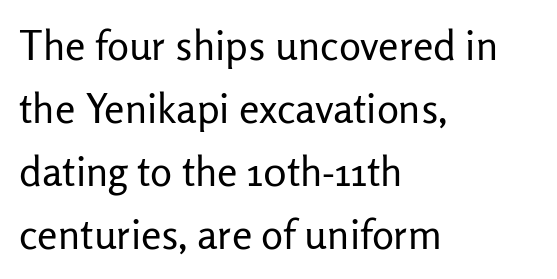
{"serif": "no", "italic": "no", "bold": "no", "weight": "regular", "width": "normal", "stroke_contrast": "low", "x_height": "medium", "monospaced": "no", "underline": "no", "align": "left", "line_spacing": "normal", "line_spacing_ratio": 1.54, "letter_spacing": "normal", "letter_spacing_em": 0.0, "glyph_px": 41}
